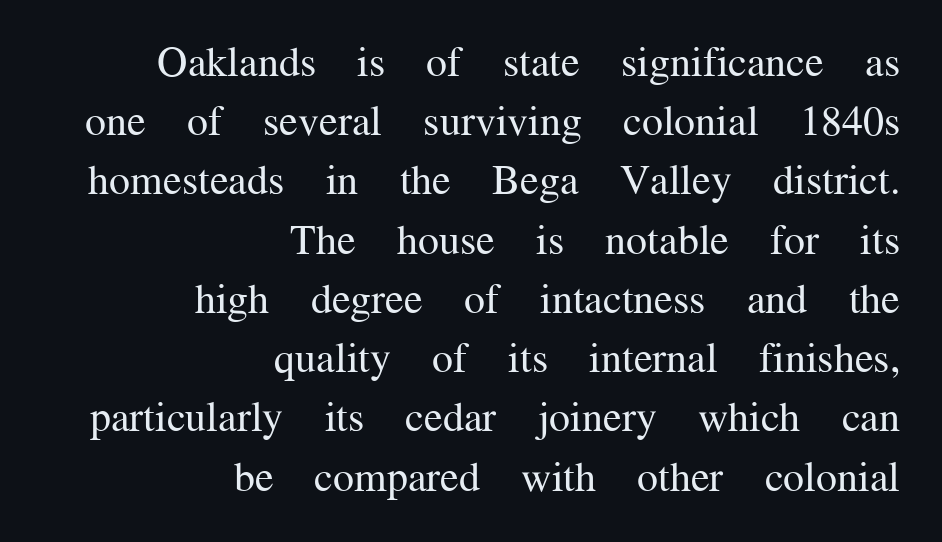
The axis of the letterforms is exactly vertical. Leading: standard. The letters advance in unequal steps, a hallmark of proportional type. The type family on display is of the serif kind. How are the letters spaced? Ordinarily, with no added tracking. The zone under the glyphs is completely vacant.
